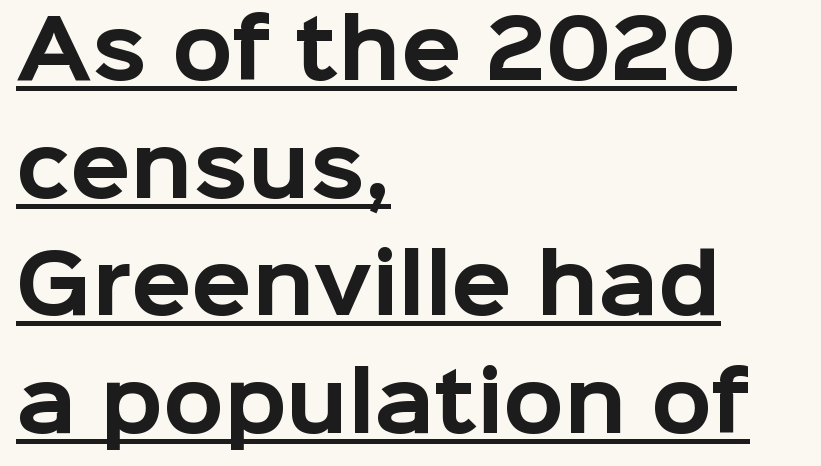
The image shows 79 px bold sans-serif type, upright; set left-aligned, normal line spacing (1.49x), normal letter spacing, underlined; low stroke contrast and a medium x-height.
